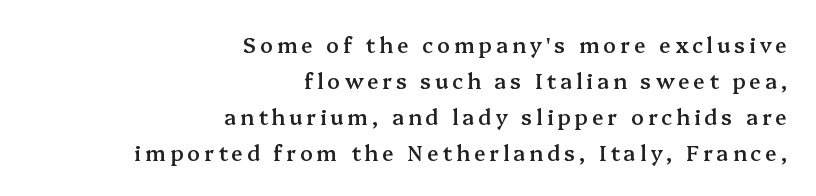
The lettering holds an erect, upright posture throughout. Plain, unruled lines of type. Layout note: lines flush right. The glyphs have the mass of a demibold cut, below bold.
